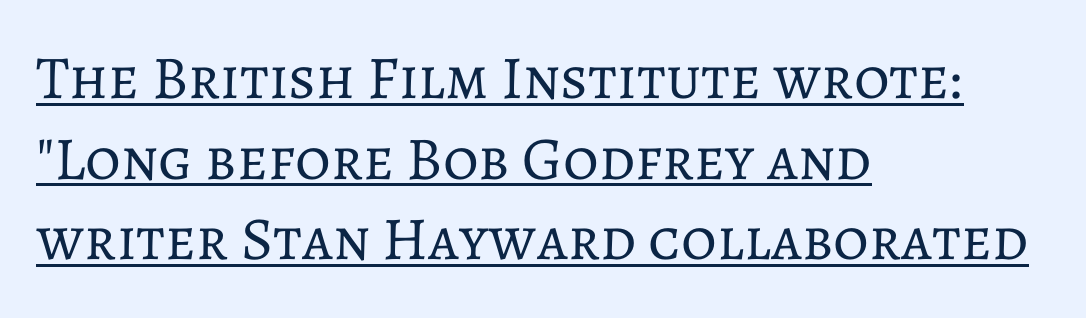
The image shows 61 px regular-weight type, upright; set left-aligned, normal line spacing (1.32x), normal letter spacing, underlined; low stroke contrast and a medium x-height.
